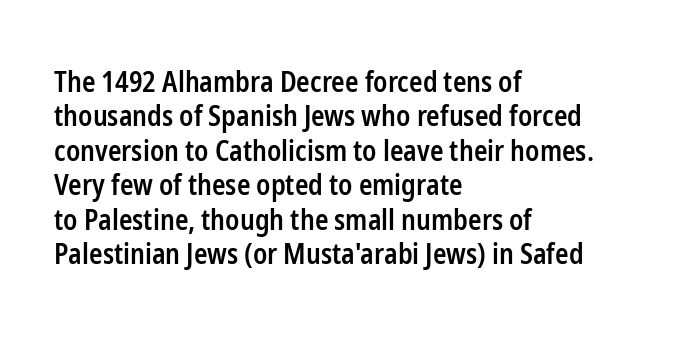
The strip under each line holds only bare page. Look at the bottom of the vertical strokes: they stop flat, with no serifs. Think of a printed novel: that variable character pitch is what you see here. A typesetter would mark this as roman, not italic. Letter spacing: default.
